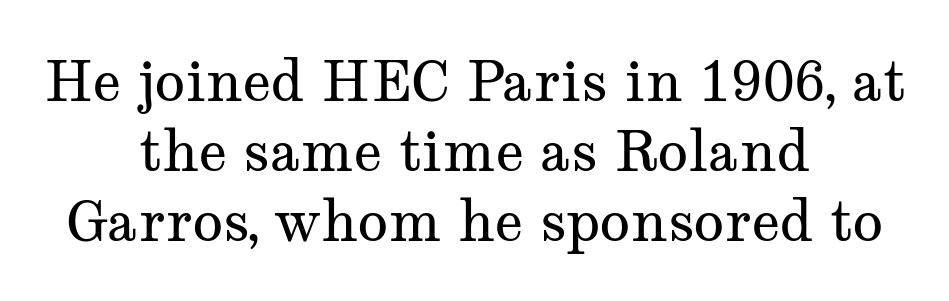
How would I describe the line gaps? Plain and ordinary. Ink coverage per letter is moderate at most. The passage shown has conventional tracking throughout. Looks like regular typesetting: each glyph gets only the width it needs.
